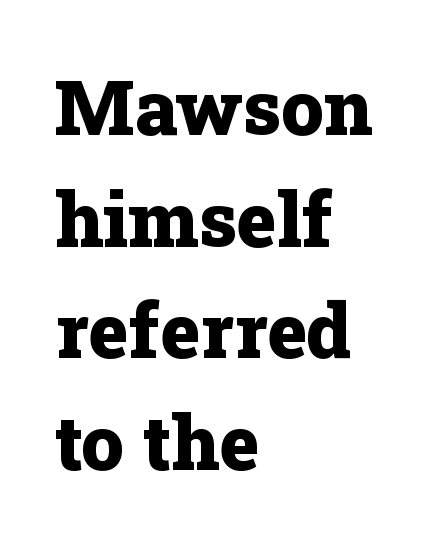
The image shows 76 px heavy serif type, upright; set left-aligned, normal line spacing (1.47x), normal letter spacing, not underlined; low stroke contrast and a medium x-height.
